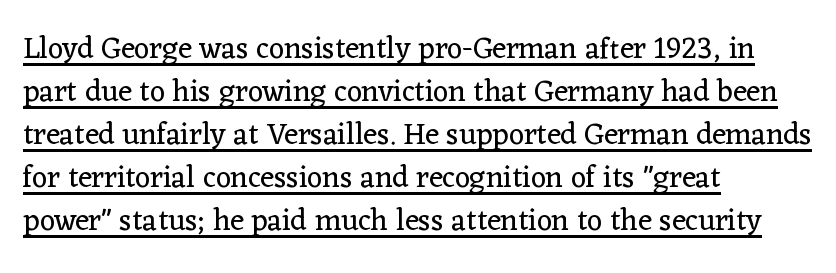
Q: Is the text bold? A: No.
Q: Is the text italic (slanted)? A: No, it is upright.
Q: Is the typeface a serif or a sans-serif typeface? A: Serif.
Q: Is the text underlined? A: Yes.
Q: How is the paragraph aligned? A: Left-aligned.
Q: Is the spacing between letters normal or unusually wide? A: Normal.
Q: Is the spacing between lines tight, normal or loose? A: Normal.
Q: Width (condensed, normal, or wide)? A: Normal.
Q: Stroke contrast? A: Low.
Q: x-height? A: Medium.
Q: Monospaced? A: No.
